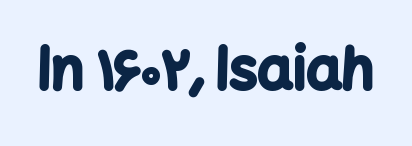
The image shows 56 px bold sans-serif type, upright; set normal letter spacing, not underlined; low stroke contrast and a medium x-height.
